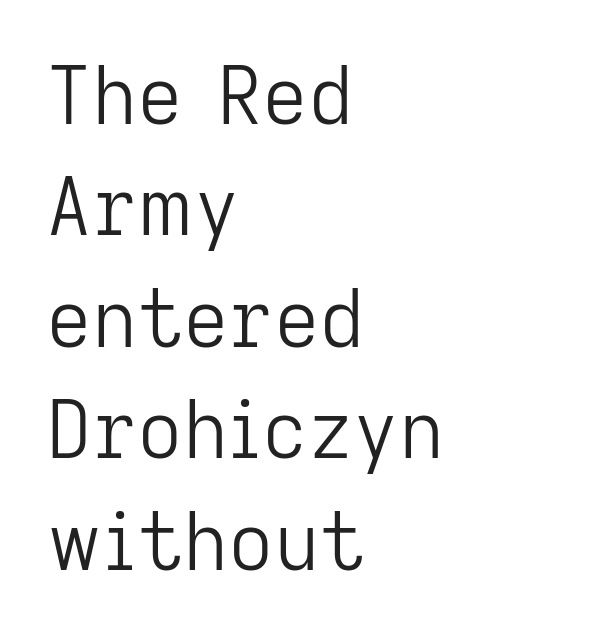
Spacing between characters is what you'd get straight out of the box. Just letters on the line, the space beneath them empty. Heft: none added — not bold. Regular leading.
